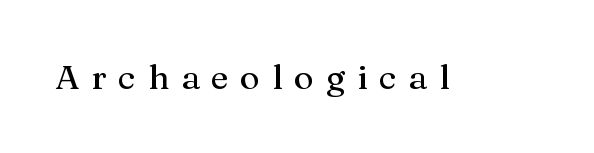
{"serif": "yes", "italic": "no", "width": "normal", "stroke_contrast": "medium", "x_height": "medium", "monospaced": "no", "underline": "no", "letter_spacing": "wide", "letter_spacing_em": 0.35, "glyph_px": 34}
